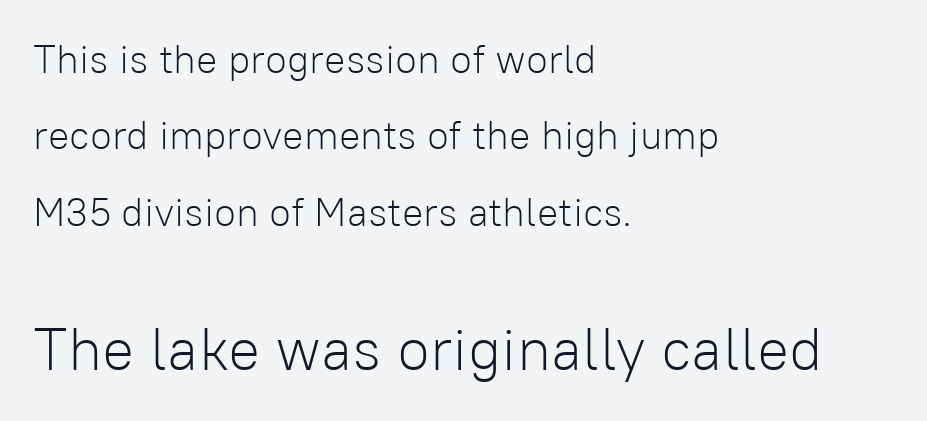
Q: Is the text bold? A: No.
Q: Is the text italic (slanted)? A: No, it is upright.
Q: Is the typeface a serif or a sans-serif typeface? A: Sans-serif.
Q: Is the text underlined? A: No.
Q: How is the paragraph aligned? A: Left-aligned.
Q: Is the spacing between letters normal or unusually wide? A: Normal.
Q: Is the spacing between lines tight, normal or loose? A: Loose.
Q: Which block of text is set in a larger size, the first (top) or the second (bottom)? A: The second (bottom) one.
Q: Width (condensed, normal, or wide)? A: Normal.
Q: Stroke contrast? A: Low.
Q: x-height? A: Medium.
Q: Monospaced? A: No.
